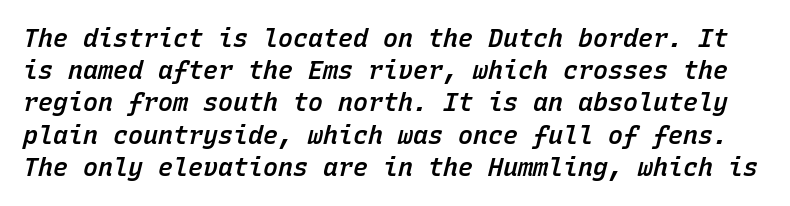
The image shows 25 px text type, italic (leaning right); set normal line spacing (1.29x), normal letter spacing, not underlined.
